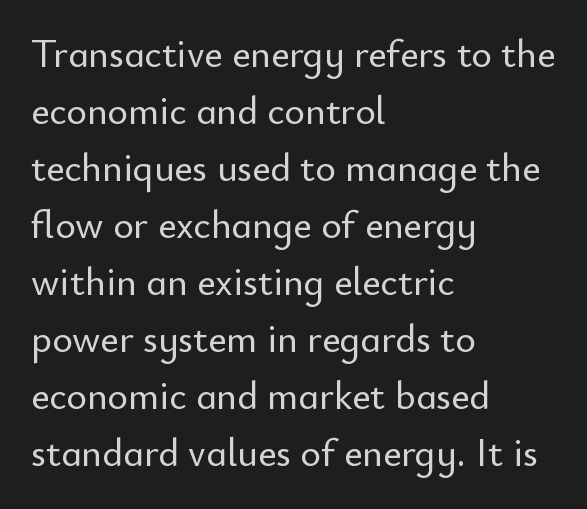
The image shows 39 px sans-serif type, upright; set left-aligned, normal line spacing (1.46x), normal letter spacing, not underlined; low stroke contrast and a small x-height.
